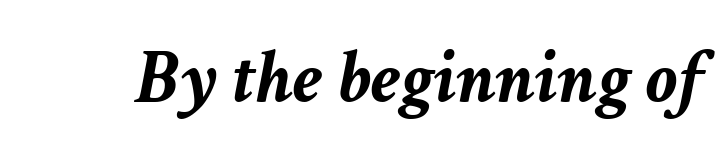
{"italic": "yes", "lean": "right", "slant_degrees": 11, "bold": "yes", "weight": "semibold", "width": "normal", "stroke_contrast": "low", "x_height": "medium", "monospaced": "no", "underline": "no", "letter_spacing": "normal", "letter_spacing_em": 0.0, "glyph_px": 78}
